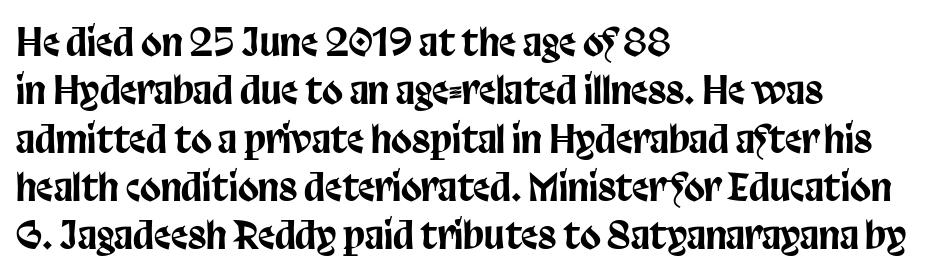
{"serif": "no", "italic": "no", "width": "condensed", "stroke_contrast": "low", "x_height": "large", "monospaced": "no", "underline": "no", "align": "left", "line_spacing": "normal", "line_spacing_ratio": 1.27, "letter_spacing": "normal", "letter_spacing_em": 0.0, "glyph_px": 38}
